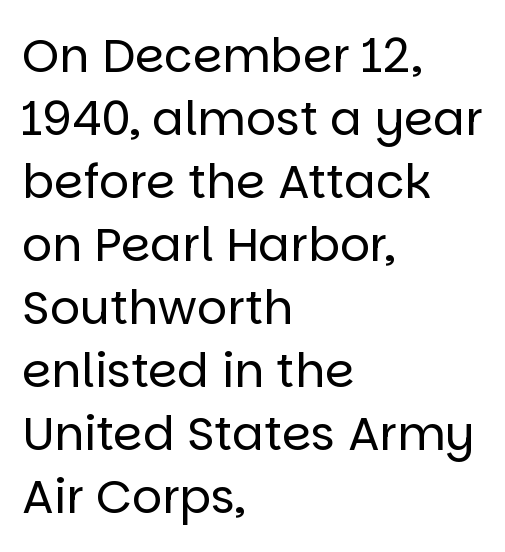
{"serif": "no", "italic": "no", "bold": "no", "weight": "regular", "width": "normal", "stroke_contrast": "low", "x_height": "large", "monospaced": "no", "underline": "no", "align": "left", "line_spacing": "normal", "line_spacing_ratio": 1.34, "letter_spacing": "normal", "letter_spacing_em": 0.0, "glyph_px": 47}
